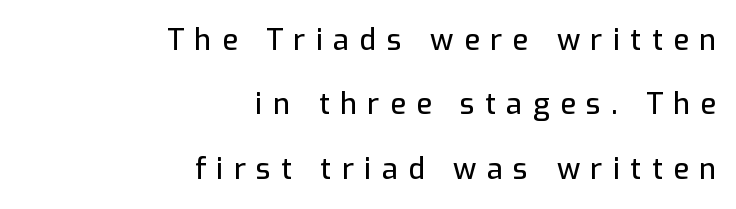
Q: Is the text italic (slanted)? A: No, it is upright.
Q: Is the typeface a serif or a sans-serif typeface? A: Sans-serif.
Q: Is the text underlined? A: No.
Q: How is the paragraph aligned? A: Right-aligned.
Q: Is the spacing between letters normal or unusually wide? A: Unusually wide.
Q: Is the spacing between lines tight, normal or loose? A: Loose.
Q: Width (condensed, normal, or wide)? A: Normal.
Q: Stroke contrast? A: Low.
Q: x-height? A: Medium.
Q: Monospaced? A: No.
